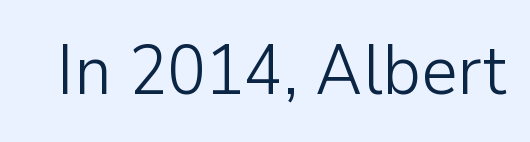
{"serif": "no", "italic": "no", "bold": "no", "weight": "light", "width": "normal", "stroke_contrast": "low", "x_height": "medium", "monospaced": "no", "underline": "no", "letter_spacing": "normal", "letter_spacing_em": 0.0, "glyph_px": 70}
